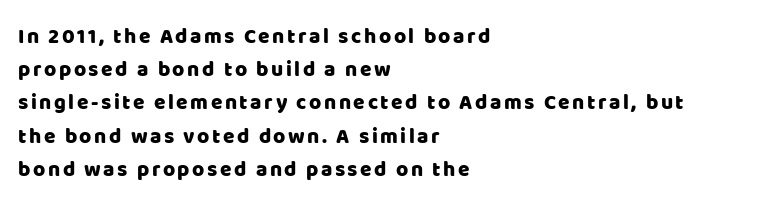
The baseline area is clear. The rendering uses a moderate line-height, typical for paragraphs. The lettering holds an erect, upright posture throughout. The lines are quadded left.
